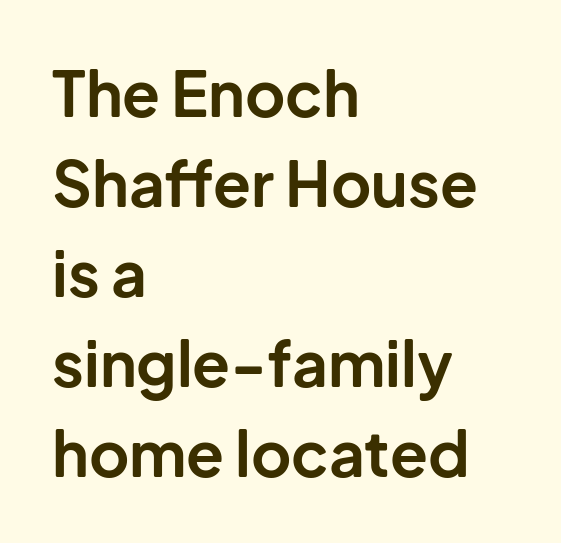
Q: Is the text bold? A: Yes.
Q: Is the text italic (slanted)? A: No, it is upright.
Q: Is the typeface a serif or a sans-serif typeface? A: Sans-serif.
Q: Is the text underlined? A: No.
Q: How is the paragraph aligned? A: Left-aligned.
Q: Is the spacing between letters normal or unusually wide? A: Normal.
Q: Is the spacing between lines tight, normal or loose? A: Normal.
Q: Width (condensed, normal, or wide)? A: Normal.
Q: Stroke contrast? A: Low.
Q: x-height? A: Medium.
Q: Monospaced? A: No.
